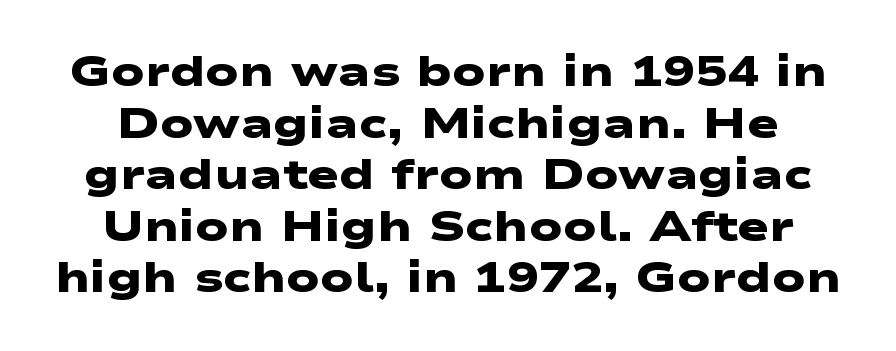
The image shows 43 px heavy, wide sans-serif type; set line spacing 1.2x, normal letter spacing, not underlined; low stroke contrast and a medium x-height.
